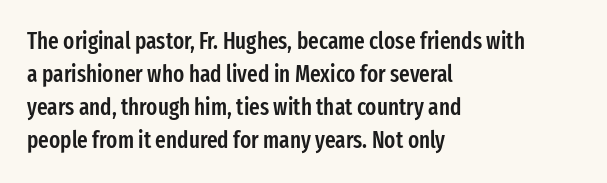
Default kerning and tracking; the words read as compact shapes. Quick note: interline space is typical. This rendering features lettering with no underline. Left-aligned paragraph, ragged on the right. The strokes are fattened partway — semibold, not bold. Italic: no, the glyphs are upright roman.
